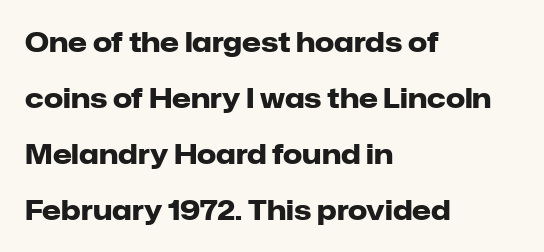
The image shows 27 px bold type, upright; set left-aligned, loose line spacing (2.07x), normal letter spacing, not underlined.
